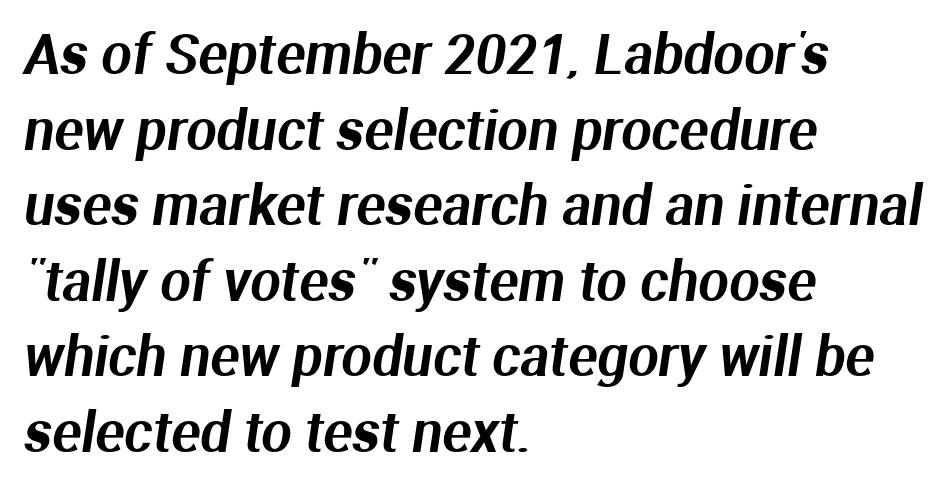
{"serif": "no", "width": "normal", "stroke_contrast": "medium", "x_height": "medium", "monospaced": "no", "underline": "no", "align": "left", "line_spacing": "normal", "line_spacing_ratio": 1.4, "letter_spacing": "normal", "letter_spacing_em": 0.0, "glyph_px": 54}
